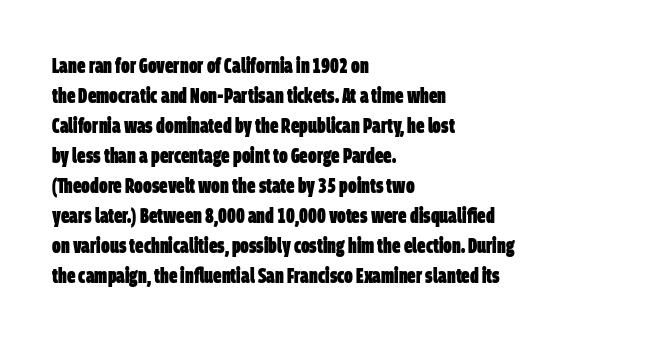
Q: Is the text bold? A: Yes.
Q: Is the text underlined? A: No.
Q: How is the paragraph aligned? A: Left-aligned.
Q: Is the spacing between letters normal or unusually wide? A: Normal.
Q: Is the spacing between lines tight, normal or loose? A: Normal.
